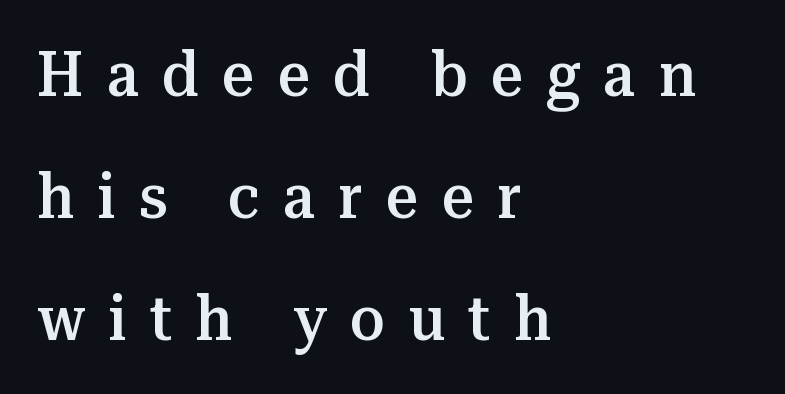
Q: Is the text bold? A: Semi-bold.
Q: Is the text italic (slanted)? A: No, it is upright.
Q: Is the typeface a serif or a sans-serif typeface? A: Serif.
Q: Is the text underlined? A: No.
Q: How is the paragraph aligned? A: Left-aligned.
Q: Is the spacing between letters normal or unusually wide? A: Unusually wide.
Q: Is the spacing between lines tight, normal or loose? A: Loose.
Q: Width (condensed, normal, or wide)? A: Normal.
Q: Stroke contrast? A: Medium.
Q: x-height? A: Medium.
Q: Monospaced? A: No.
